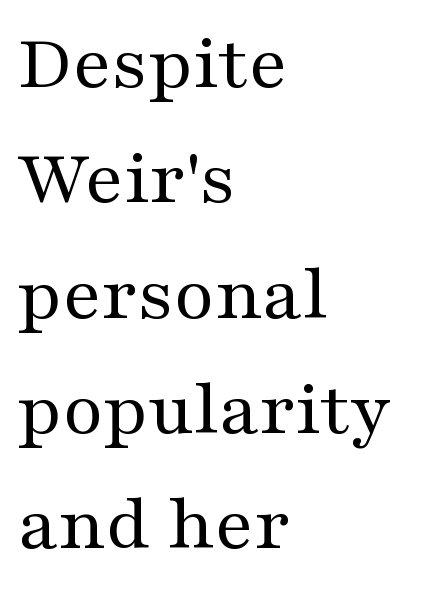
{"serif": "yes", "italic": "no", "bold": "no", "weight": "regular", "width": "wide", "stroke_contrast": "medium", "x_height": "medium", "monospaced": "no", "underline": "no", "align": "left", "line_spacing": "normal", "line_spacing_ratio": 1.46, "letter_spacing": "normal", "letter_spacing_em": 0.0, "glyph_px": 79}
